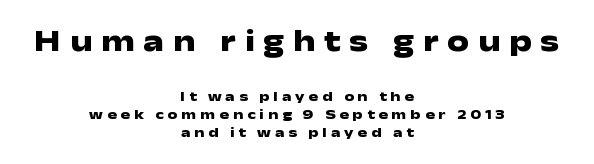
Check the space under the baseline: it is left empty. Character widths vary here, with narrow letters taking less room than wide ones. This rendering uses center alignment, leaving both contours irregular but symmetric. How heavy is the stroke? Heavy — this is a bold.
